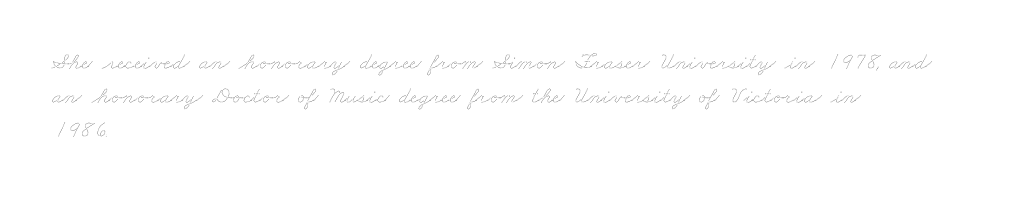
The image shows 24 px text type; set left-aligned, normal line spacing (1.41x), normal letter spacing, not underlined.
